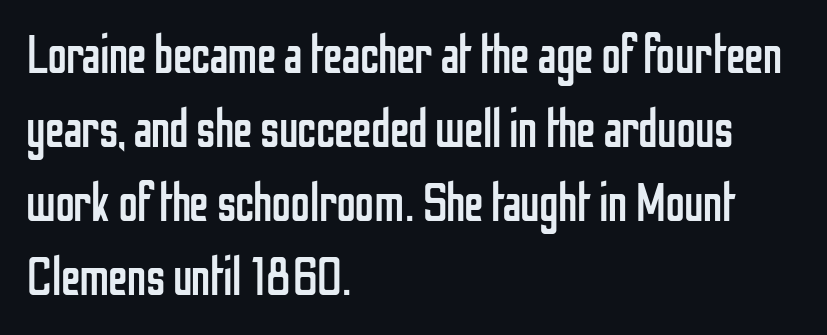
{"serif": "no", "italic": "no", "bold": "no", "weight": "regular", "width": "condensed", "stroke_contrast": "low", "x_height": "medium", "monospaced": "no", "underline": "no", "align": "left", "line_spacing": "normal", "line_spacing_ratio": 1.37, "letter_spacing": "normal", "letter_spacing_em": 0.0, "glyph_px": 54}
